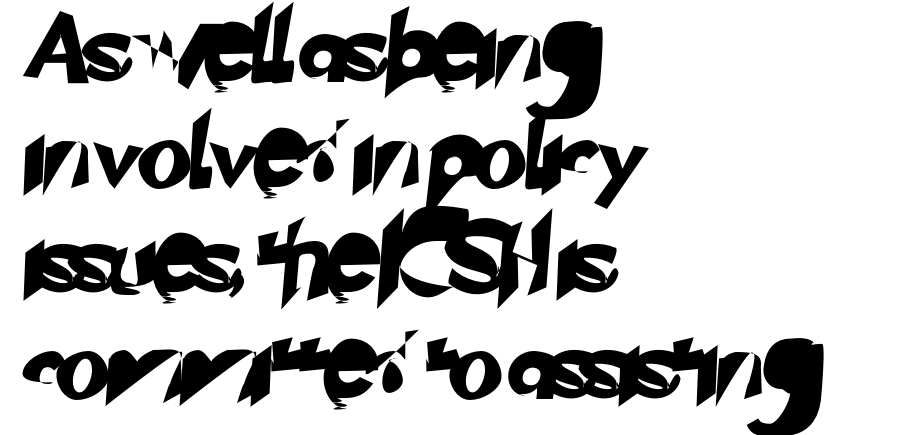
{"serif": "no", "width": "normal", "stroke_contrast": "low", "x_height": "small", "monospaced": "no", "underline": "no", "align": "left", "line_spacing": "normal", "line_spacing_ratio": 1.51, "letter_spacing": "normal", "letter_spacing_em": 0.0, "glyph_px": 70}
